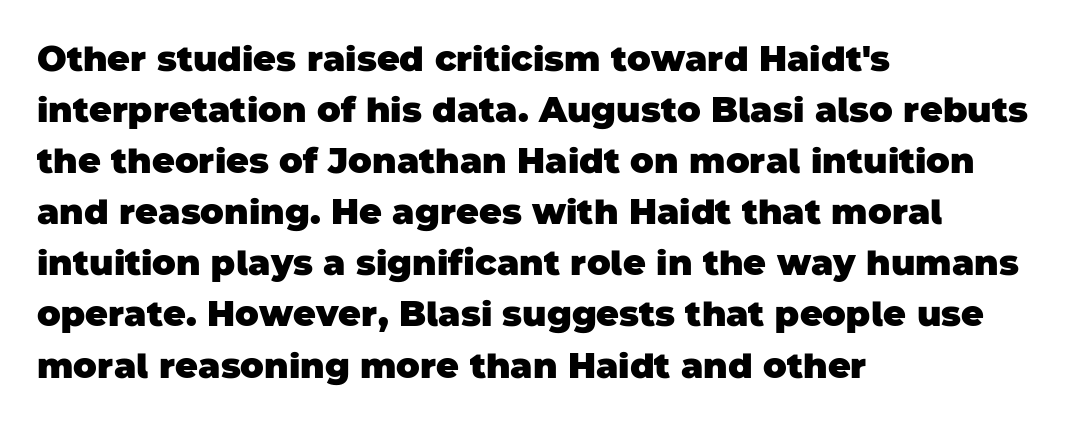
{"serif": "no", "bold": "yes", "weight": "heavy", "width": "normal", "stroke_contrast": "low", "x_height": "large", "monospaced": "no", "underline": "no", "align": "left", "line_spacing": "normal", "line_spacing_ratio": 1.46, "letter_spacing": "normal", "letter_spacing_em": 0.0, "glyph_px": 35}
